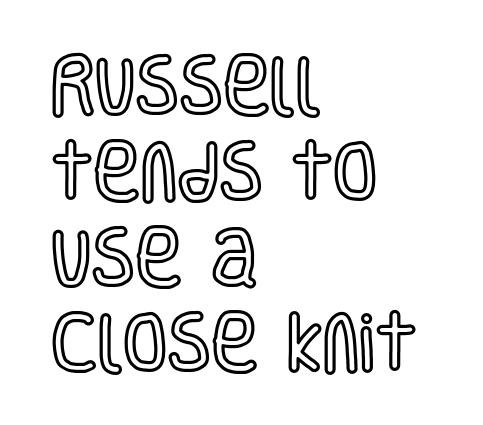
The image shows 64 px condensed type, upright; set left-aligned, normal line spacing (1.34x), normal letter spacing, not underlined; a large x-height.
